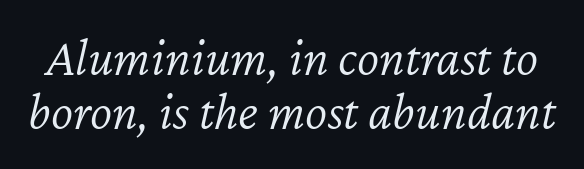
{"italic": "yes", "lean": "right", "slant_degrees": 12, "bold": "no", "weight": "light", "width": "normal", "stroke_contrast": "low", "x_height": "medium", "monospaced": "no", "underline": "no", "line_spacing": "tight", "line_spacing_ratio": 1.02, "letter_spacing": "normal", "letter_spacing_em": 0.0, "glyph_px": 53}
